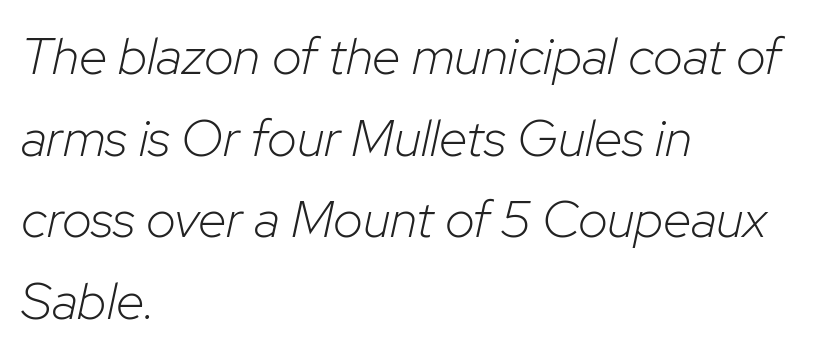
The image shows 52 px light type, italic (leaning right); set left-aligned, normal line spacing (1.57x), normal letter spacing, not underlined; low stroke contrast and a medium x-height.
